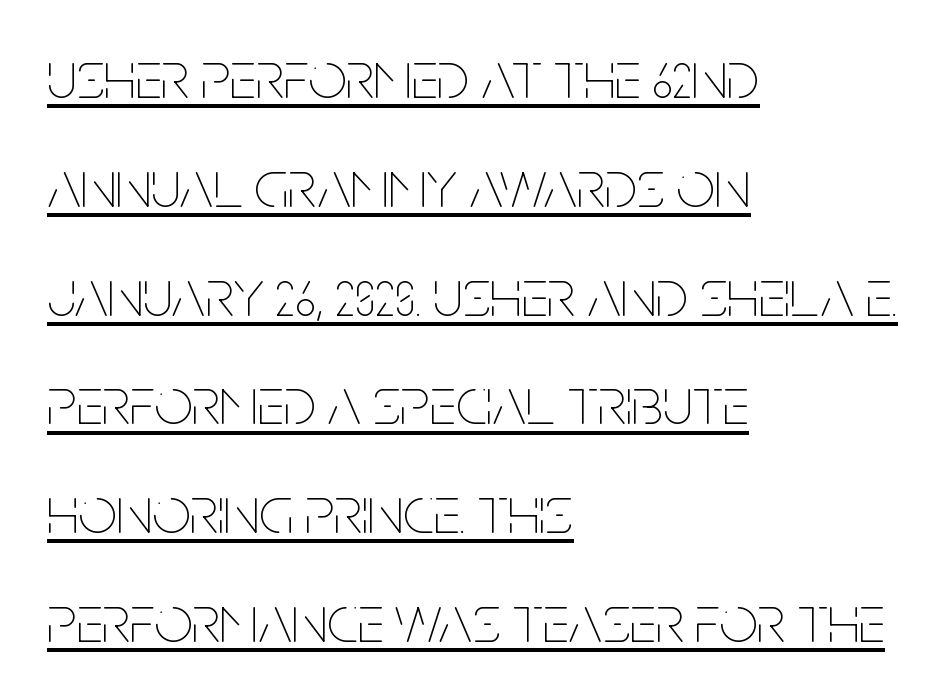
The image shows 68 px thin, condensed type, upright; set left-aligned, normal line spacing (1.6x), normal letter spacing, underlined; low stroke contrast and a large x-height.
